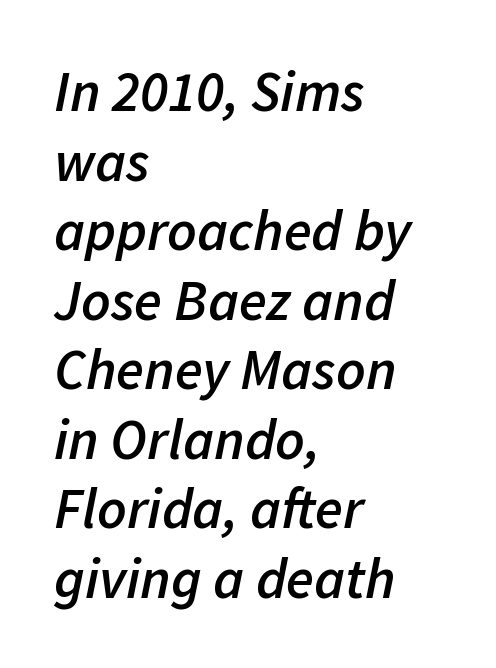
Q: Is the text bold? A: Semi-bold.
Q: Is the text italic (slanted)? A: Yes, it leans right by about 11 degrees.
Q: Is the text underlined? A: No.
Q: How is the paragraph aligned? A: Left-aligned.
Q: Is the spacing between letters normal or unusually wide? A: Normal.
Q: Width (condensed, normal, or wide)? A: Normal.
Q: Stroke contrast? A: Low.
Q: x-height? A: Medium.
Q: Monospaced? A: No.
